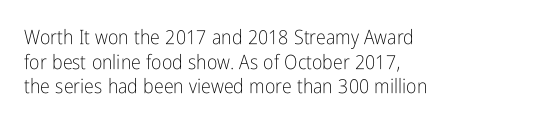
{"italic": "no", "bold": "no", "underline": "no", "align": "left", "line_spacing_ratio": 1.23, "letter_spacing": "normal", "letter_spacing_em": 0.0, "glyph_px": 20}
